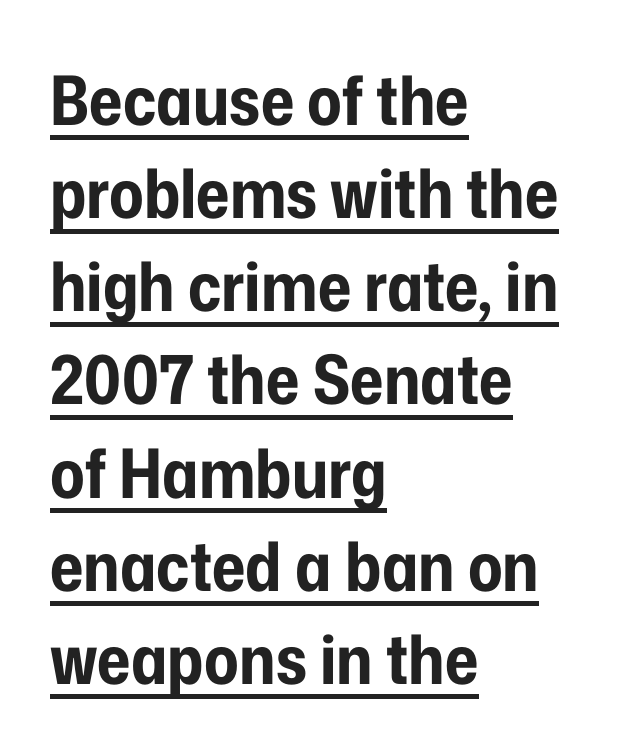
Q: Is the text bold? A: Yes.
Q: Is the text italic (slanted)? A: No, it is upright.
Q: Is the typeface a serif or a sans-serif typeface? A: Sans-serif.
Q: Is the text underlined? A: Yes.
Q: How is the paragraph aligned? A: Left-aligned.
Q: Is the spacing between letters normal or unusually wide? A: Normal.
Q: Is the spacing between lines tight, normal or loose? A: Normal.
Q: Width (condensed, normal, or wide)? A: Condensed.
Q: Stroke contrast? A: Low.
Q: x-height? A: Medium.
Q: Monospaced? A: No.
